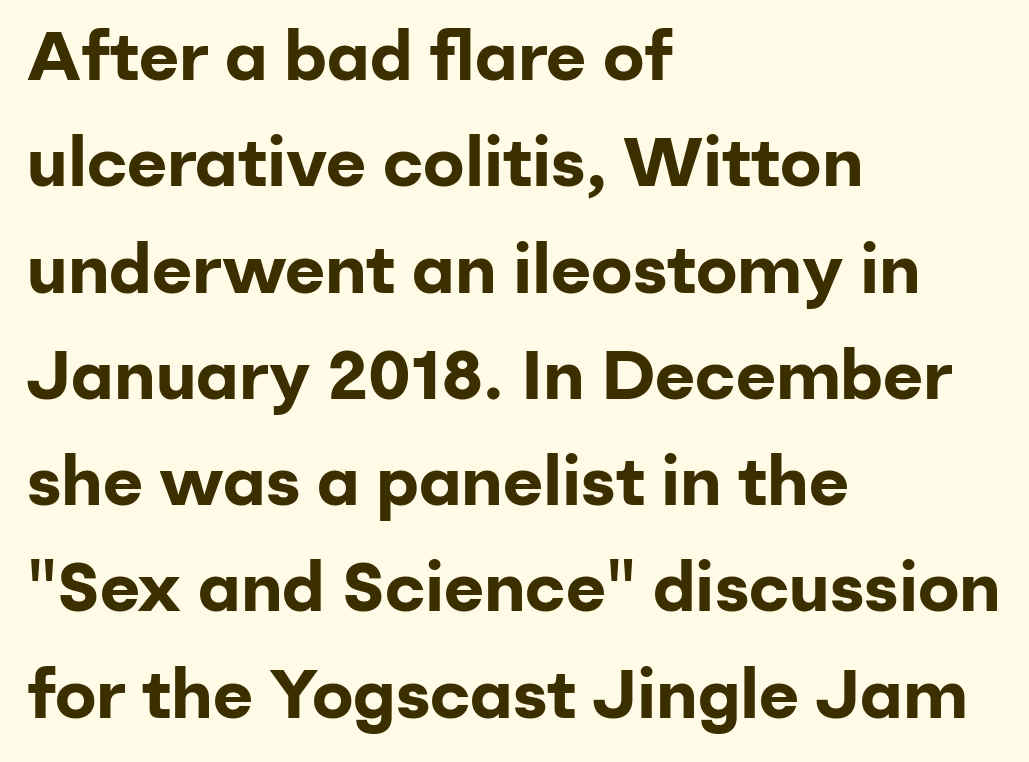
Is there much room between lines? A standard amount, neither cramped nor airy. This rendering leaves character spacing at its baseline value. Students, this is bold: see how much ink each stroke carries. Horizontal alignment here is leftward, the default for most running prose. A clean baseline with only descenders dipping below it.
